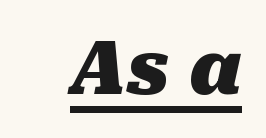
Q: Is the text bold? A: Yes.
Q: Is the text italic (slanted)? A: Yes, it leans right by about 10 degrees.
Q: Is the text underlined? A: Yes.
Q: Is the spacing between letters normal or unusually wide? A: Normal.
Q: Width (condensed, normal, or wide)? A: Normal.
Q: Stroke contrast? A: Medium.
Q: x-height? A: Medium.
Q: Monospaced? A: No.
